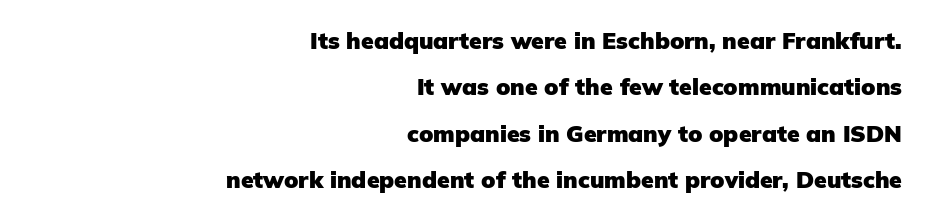
The image shows 23 px bold type, upright; set right-aligned, loose line spacing (2.02x), normal letter spacing, not underlined.
